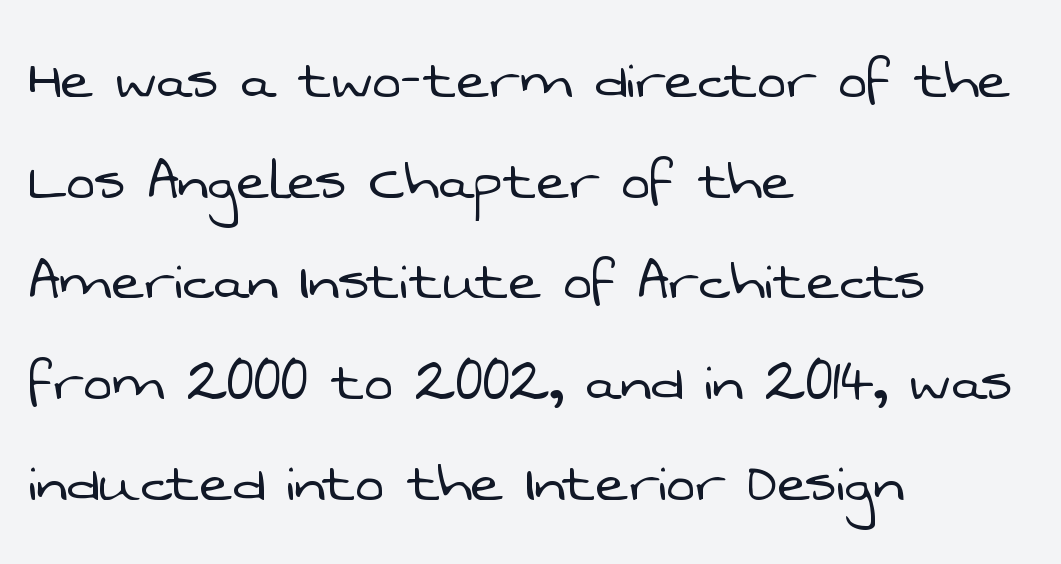
In CSS terms this would be text-align: left. Short note: letters normally spaced. Students, observe: this is what conventionally led text looks like. The specimen omits any rule beneath the text block's lines. The letters advance in unequal steps, a hallmark of proportional type. Stem width sits at or under what a default text font uses.
